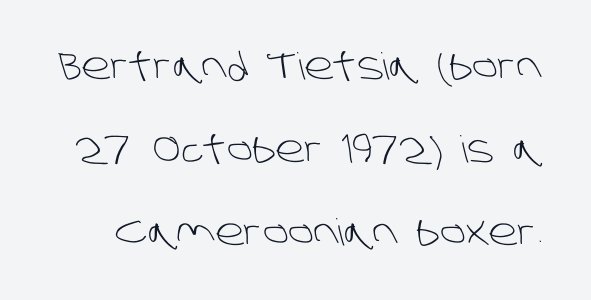
Q: Is the text bold? A: No.
Q: Is the typeface a serif or a sans-serif typeface? A: Sans-serif.
Q: Is the text underlined? A: No.
Q: Is the spacing between letters normal or unusually wide? A: Normal.
Q: Is the spacing between lines tight, normal or loose? A: Loose.
Q: Width (condensed, normal, or wide)? A: Normal.
Q: Stroke contrast? A: Low.
Q: x-height? A: Large.
Q: Monospaced? A: No.
